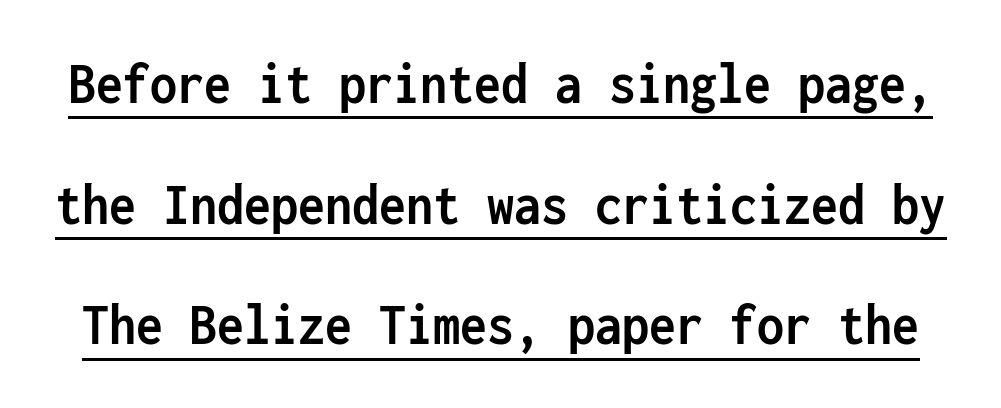
Q: Is the text bold? A: Yes.
Q: Is the text italic (slanted)? A: No, it is upright.
Q: Is the typeface a serif or a sans-serif typeface? A: Sans-serif.
Q: Is the text underlined? A: Yes.
Q: Is the spacing between letters normal or unusually wide? A: Normal.
Q: Is the spacing between lines tight, normal or loose? A: Loose.
Q: Width (condensed, normal, or wide)? A: Condensed.
Q: Stroke contrast? A: Low.
Q: x-height? A: Medium.
Q: Monospaced? A: Yes.
